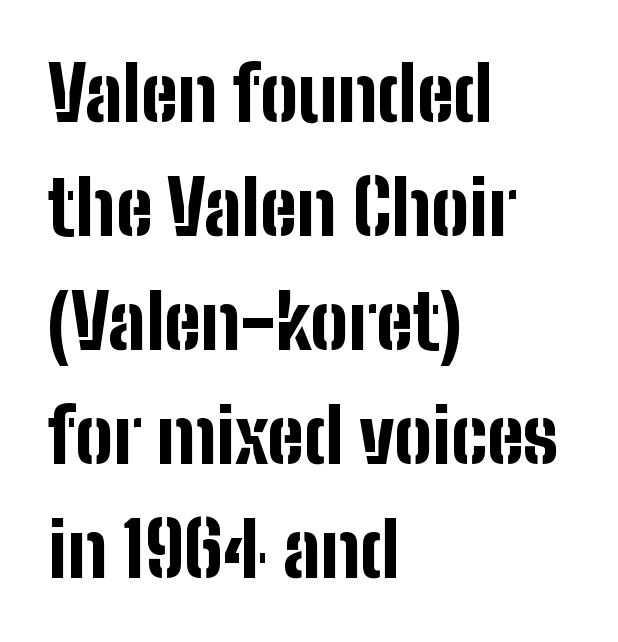
Q: Is the text bold? A: Yes.
Q: Is the text italic (slanted)? A: No, it is upright.
Q: Is the typeface a serif or a sans-serif typeface? A: Sans-serif.
Q: Is the text underlined? A: No.
Q: How is the paragraph aligned? A: Left-aligned.
Q: Is the spacing between letters normal or unusually wide? A: Normal.
Q: Is the spacing between lines tight, normal or loose? A: Normal.
Q: Width (condensed, normal, or wide)? A: Condensed.
Q: Stroke contrast? A: Low.
Q: x-height? A: Medium.
Q: Monospaced? A: No.
